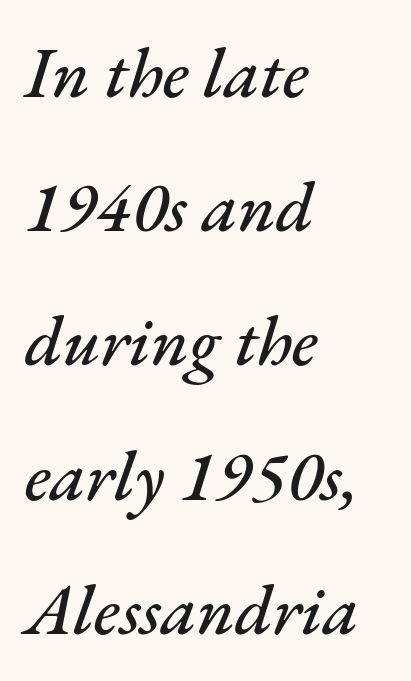
The image shows 71 px text type, italic (leaning right); set left-aligned, line spacing 1.89x, normal letter spacing, not underlined; medium stroke contrast and a small x-height.
